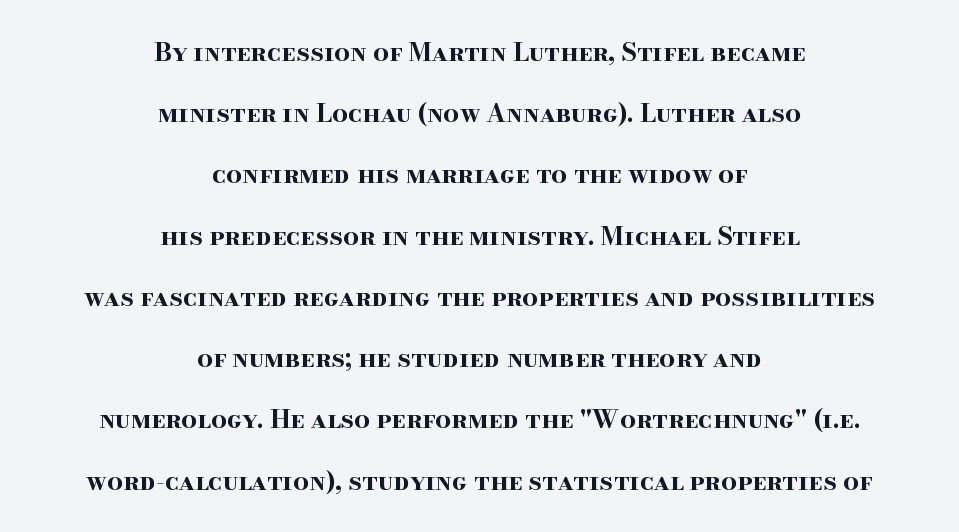
The specimen omits any rule beneath the text block's lines. You can tell it's not italic because the verticals are truly vertical. Rows of type keep a wide berth in the vertical direction. How are the letters spaced? Ordinarily, with no added tracking. I'd describe the lettering as bold — thick and assertive.
